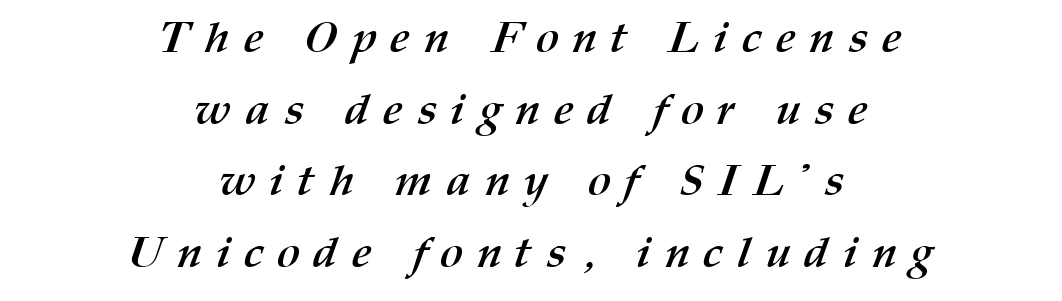
{"bold": "yes", "weight": "semibold", "width": "normal", "stroke_contrast": "medium", "x_height": "medium", "monospaced": "no", "underline": "no", "align": "center", "line_spacing": "normal", "line_spacing_ratio": 1.63, "letter_spacing": "wide", "letter_spacing_em": 0.32, "glyph_px": 44}
